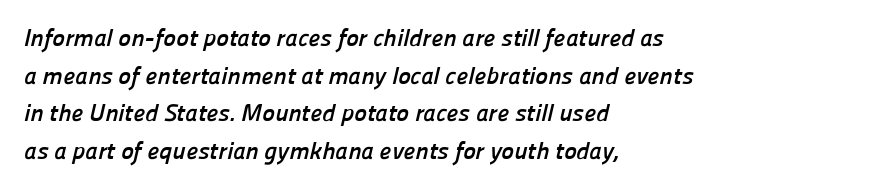
{"bold": "yes", "underline": "no", "align": "left", "line_spacing": "normal", "line_spacing_ratio": 1.57, "letter_spacing": "normal", "letter_spacing_em": 0.0, "glyph_px": 24}
